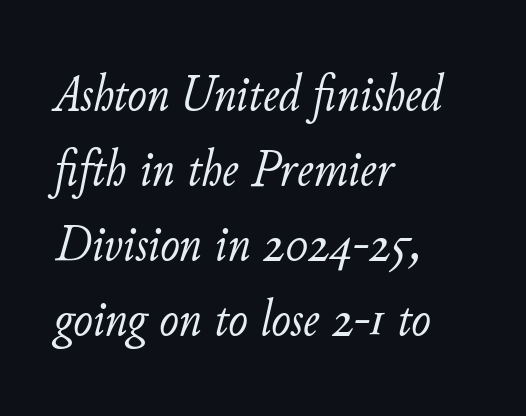
Leftover space on each line is placed entirely after the last word. Proportional: the letters do not fall into vertical columns. The words here are not underlined. Vertical stems look standard width or narrower in stroke.
